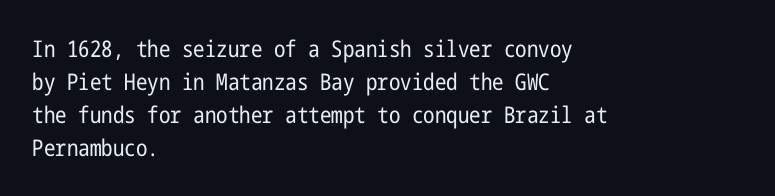
The image shows 23 px text type, upright; set left-aligned, normal line spacing (1.44x), normal letter spacing, not underlined.
